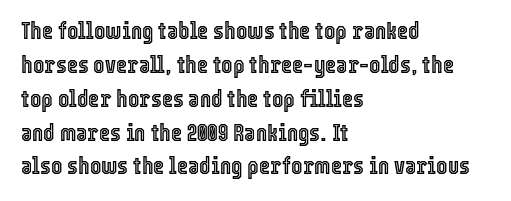
{"italic": "no", "underline": "no", "align": "left", "line_spacing": "normal", "line_spacing_ratio": 1.41, "letter_spacing": "normal", "letter_spacing_em": 0.0, "glyph_px": 24}
